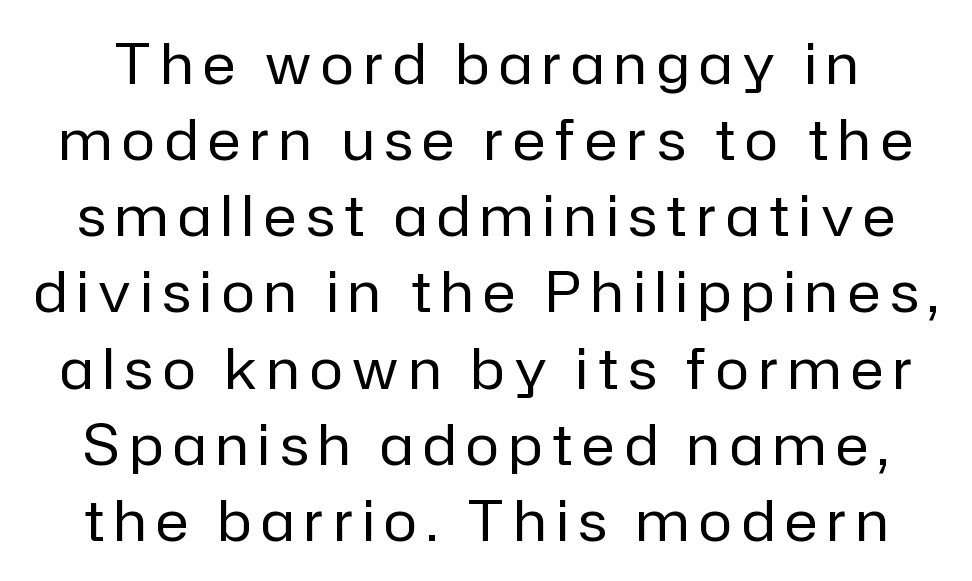
Does the lettering tilt? It doesn't — this is upright. Each row of text sits above clean, open space. Spacing verdict: proportional, widths tailored to each character. Stroke terminals: plain, sans-serif.
